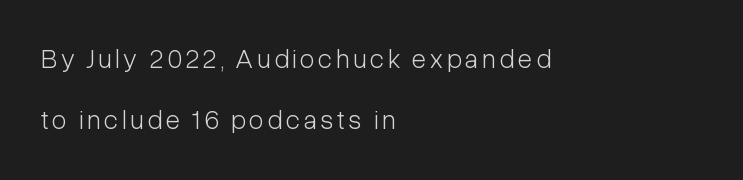
Stroke thickness stays within the range of a standard reading face or lighter. A typesetter would mark this as roman, not italic. This block would shrink considerably if given ordinary leading; it's expanded now. A clean baseline with only descenders dipping below it. Line starts are locked; line ends wander.
